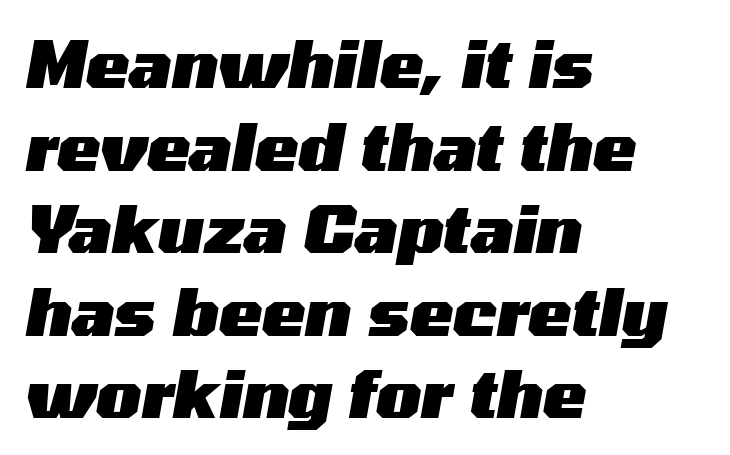
Q: Is the text bold? A: Yes.
Q: Is the text italic (slanted)? A: Yes, it leans right by about 10 degrees.
Q: Is the text underlined? A: No.
Q: How is the paragraph aligned? A: Left-aligned.
Q: Is the spacing between letters normal or unusually wide? A: Normal.
Q: Is the spacing between lines tight, normal or loose? A: Normal.
Q: Width (condensed, normal, or wide)? A: Wide.
Q: Stroke contrast? A: Medium.
Q: x-height? A: Medium.
Q: Monospaced? A: No.
